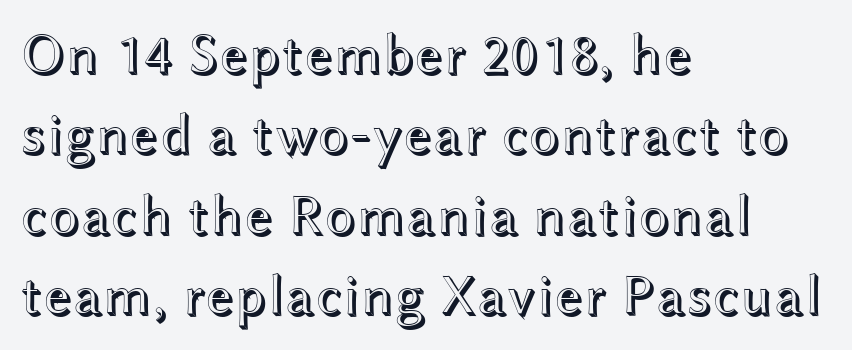
The image shows 57 px wide type, upright; set left-aligned, normal line spacing (1.41x), normal letter spacing, not underlined; a medium x-height.
